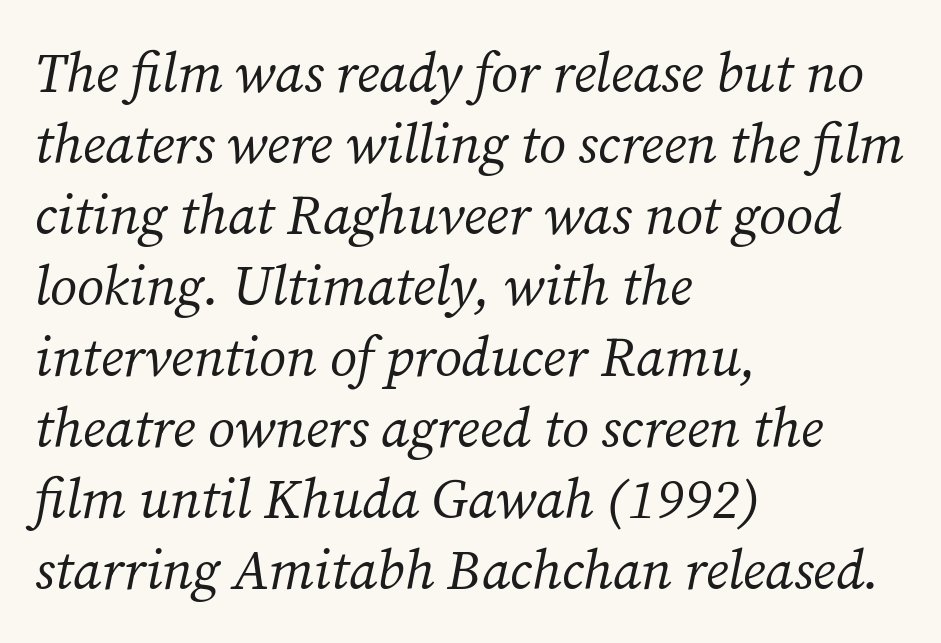
Q: Is the text bold? A: No.
Q: Is the text italic (slanted)? A: Yes, it leans right by about 12 degrees.
Q: Is the typeface a serif or a sans-serif typeface? A: Serif.
Q: Is the text underlined? A: No.
Q: How is the paragraph aligned? A: Left-aligned.
Q: Is the spacing between letters normal or unusually wide? A: Normal.
Q: Is the spacing between lines tight, normal or loose? A: Normal.
Q: Width (condensed, normal, or wide)? A: Normal.
Q: Stroke contrast? A: Medium.
Q: x-height? A: Medium.
Q: Monospaced? A: No.
